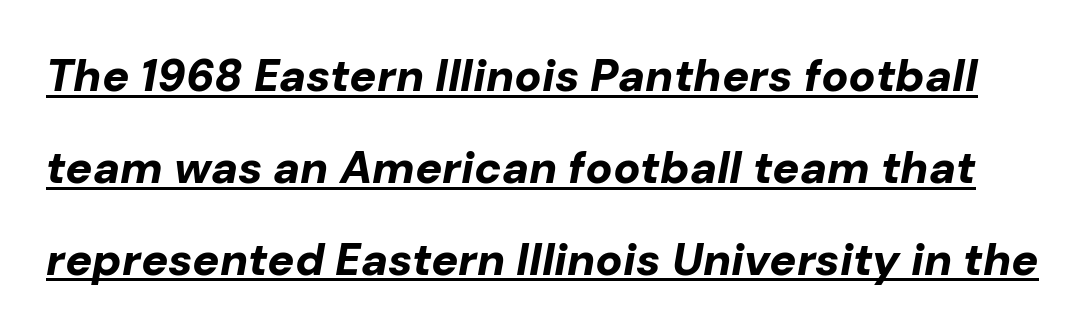
The passage shown is typed in a proportional face where columns would drift. The vertical gap from one line to the next is large. Characters are canted at an angle relative to the baseline's perpendicular. The gaps between neighbouring characters are ordinary and unremarkable. These lines carry a lot of weight — the face is fully bold.
